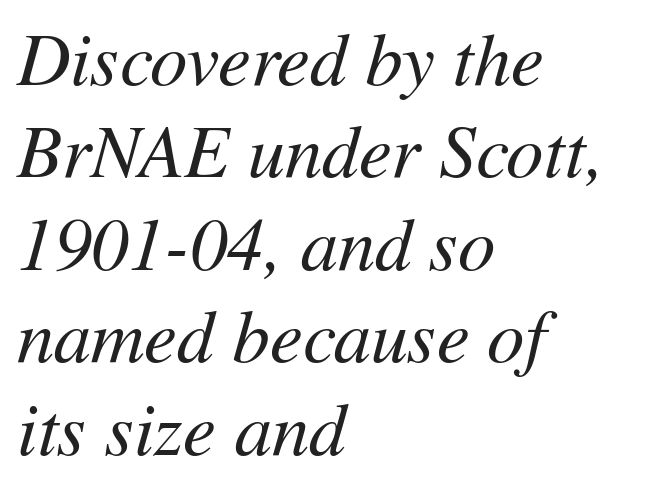
The image shows 74 px regular-weight type, italic (leaning right); set left-aligned, normal line spacing (1.25x), normal letter spacing, not underlined; medium stroke contrast and a medium x-height.
